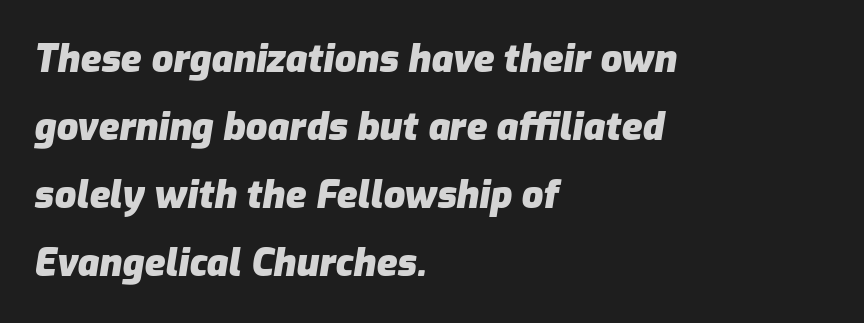
{"italic": "yes", "lean": "right", "slant_degrees": 9, "bold": "yes", "weight": "heavy", "width": "normal", "stroke_contrast": "low", "x_height": "medium", "monospaced": "no", "underline": "no", "align": "left", "line_spacing_ratio": 1.79, "letter_spacing": "normal", "letter_spacing_em": 0.0, "glyph_px": 38}
